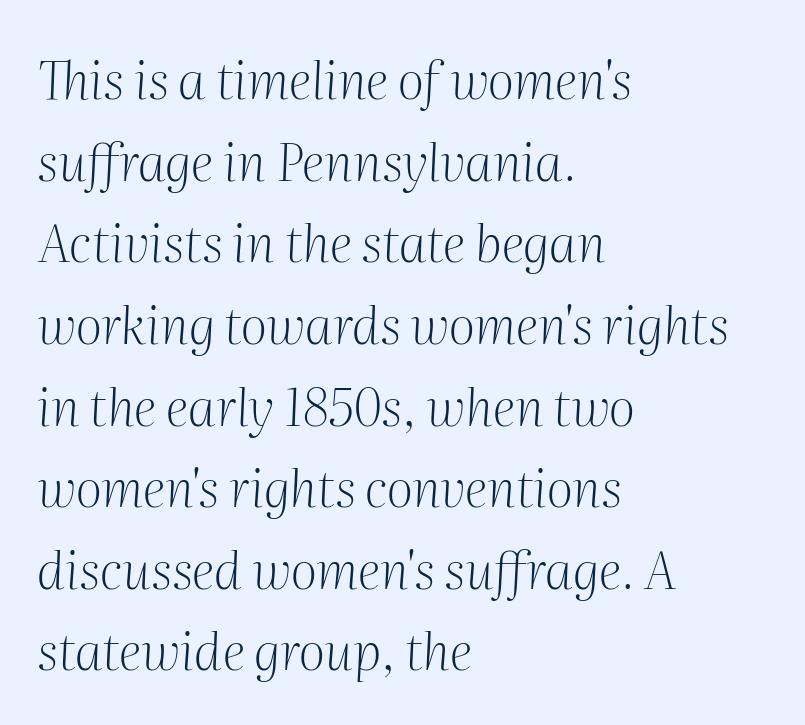
Q: Is the text bold? A: No.
Q: Is the text italic (slanted)? A: Yes, it leans right by about 2 degrees.
Q: Is the typeface a serif or a sans-serif typeface? A: Serif.
Q: Is the text underlined? A: No.
Q: How is the paragraph aligned? A: Left-aligned.
Q: Is the spacing between letters normal or unusually wide? A: Normal.
Q: Is the spacing between lines tight, normal or loose? A: Normal.
Q: Width (condensed, normal, or wide)? A: Normal.
Q: Stroke contrast? A: Medium.
Q: x-height? A: Medium.
Q: Monospaced? A: No.
